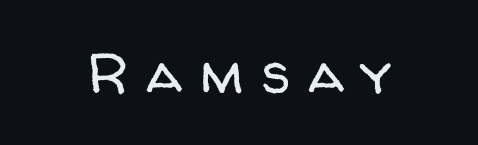
The image shows 56 px regular-weight sans-serif type, upright; set centered, unusually wide letter spacing (+0.32 em), not underlined; low stroke contrast and a medium x-height.
